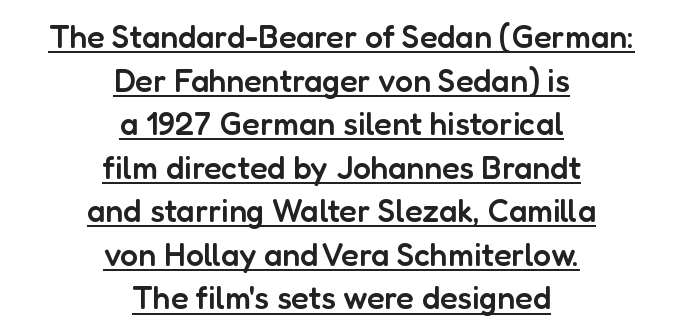
Q: Is the text bold? A: Semi-bold.
Q: Is the text italic (slanted)? A: No, it is upright.
Q: Is the typeface a serif or a sans-serif typeface? A: Sans-serif.
Q: Is the text underlined? A: Yes.
Q: How is the paragraph aligned? A: Centered.
Q: Is the spacing between letters normal or unusually wide? A: Normal.
Q: Is the spacing between lines tight, normal or loose? A: Normal.
Q: Width (condensed, normal, or wide)? A: Normal.
Q: Stroke contrast? A: Low.
Q: x-height? A: Medium.
Q: Monospaced? A: No.
